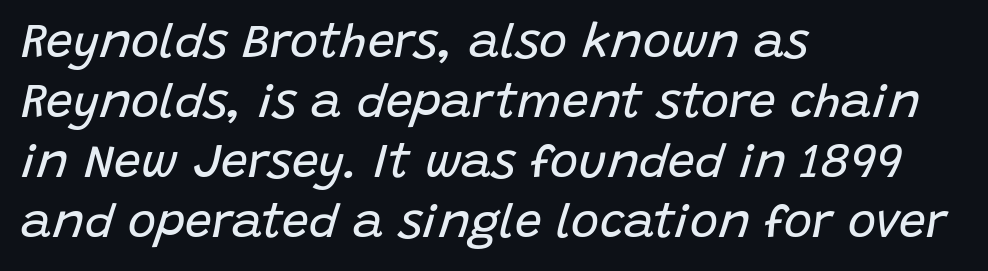
Q: Is the text bold? A: No.
Q: Is the text italic (slanted)? A: Yes, it leans right by about 15 degrees.
Q: Is the text underlined? A: No.
Q: How is the paragraph aligned? A: Left-aligned.
Q: Is the spacing between letters normal or unusually wide? A: Normal.
Q: Is the spacing between lines tight, normal or loose? A: Normal.
Q: Width (condensed, normal, or wide)? A: Normal.
Q: Stroke contrast? A: Low.
Q: x-height? A: Large.
Q: Monospaced? A: No.
